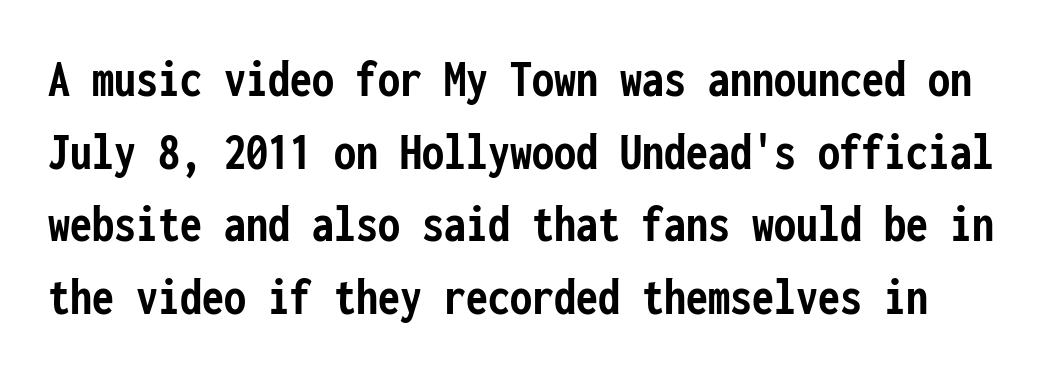
Q: Is the text bold? A: Yes.
Q: Is the text italic (slanted)? A: No, it is upright.
Q: Is the typeface a serif or a sans-serif typeface? A: Sans-serif.
Q: Is the text underlined? A: No.
Q: Is the spacing between letters normal or unusually wide? A: Normal.
Q: Is the spacing between lines tight, normal or loose? A: Normal.
Q: Width (condensed, normal, or wide)? A: Condensed.
Q: Stroke contrast? A: Low.
Q: x-height? A: Medium.
Q: Monospaced? A: Yes.
